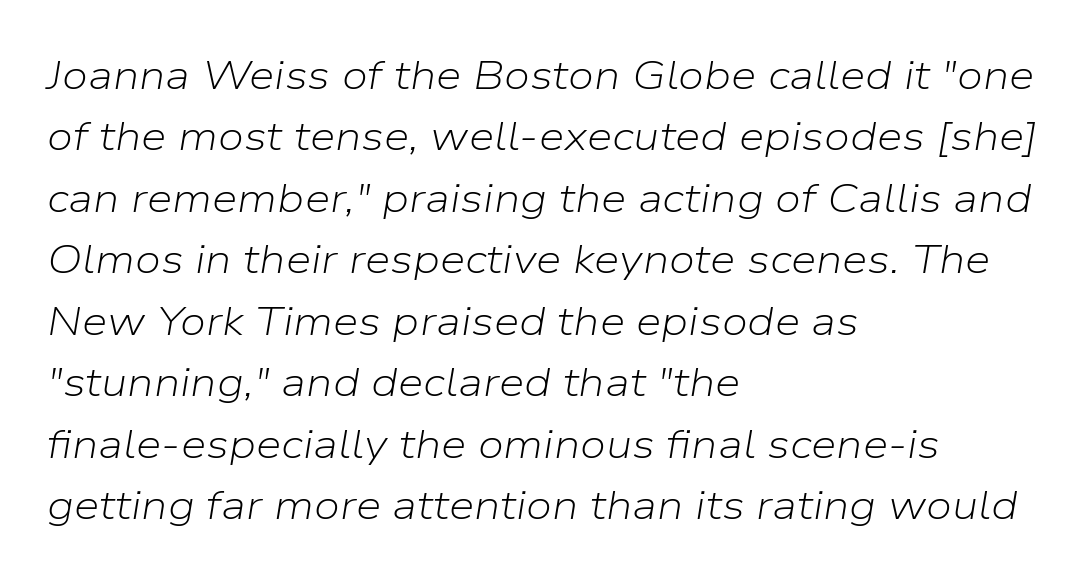
Q: Is the text bold? A: No.
Q: Is the text italic (slanted)? A: Yes, it leans right by about 9 degrees.
Q: Is the text underlined? A: No.
Q: How is the paragraph aligned? A: Left-aligned.
Q: Is the spacing between letters normal or unusually wide? A: Normal.
Q: Is the spacing between lines tight, normal or loose? A: Normal.
Q: Width (condensed, normal, or wide)? A: Normal.
Q: Stroke contrast? A: Low.
Q: x-height? A: Medium.
Q: Monospaced? A: No.
